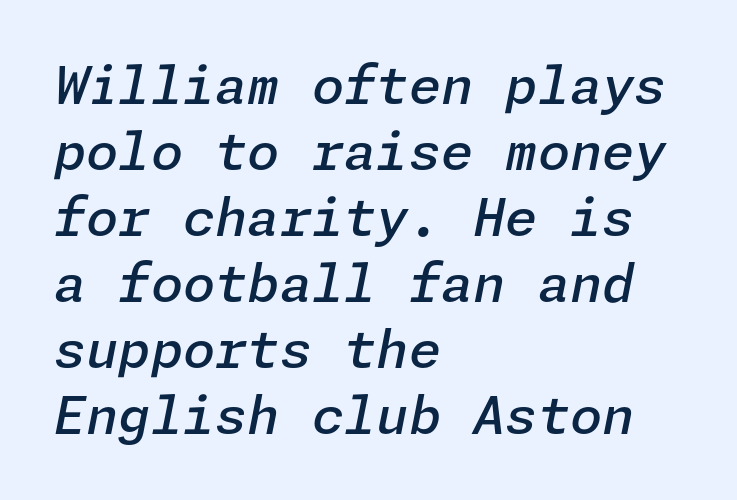
Short and long lines alike share a common starting point at left. Spacing between characters is what you'd get straight out of the box. There's an unmistakable incline to the writing here. Weight: semibold (demi). Has an underline been added? It has not. Normally led — the rows are evenly, conventionally spaced.
